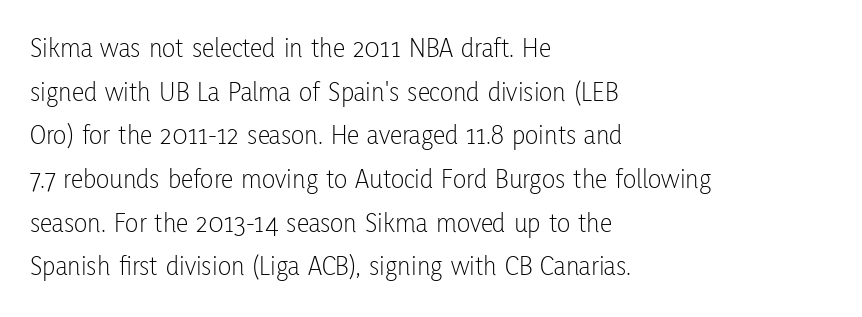
Inter-character spacing is left at the font's built-in metrics. The rows are spaced the way most documents space them. The words here are not underlined. The weight would be labelled regular, book, light, or lighter still. Spacing verdict: proportional, widths tailored to each character. Leftover space on each line is placed entirely after the last word.
